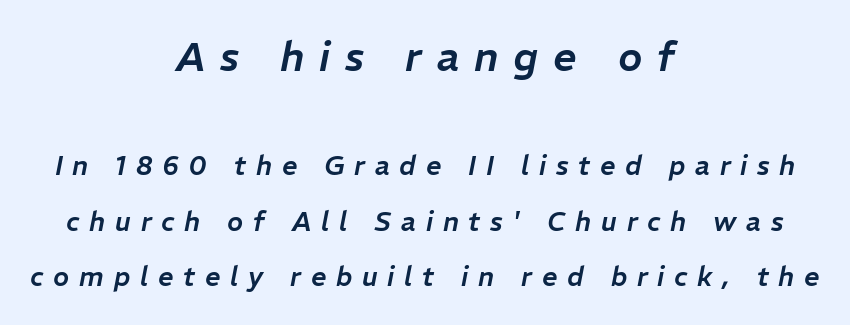
Q: Is the text italic (slanted)? A: Yes, it leans right by about 11 degrees.
Q: Is the text underlined? A: No.
Q: How is the paragraph aligned? A: Centered.
Q: Is the spacing between letters normal or unusually wide? A: Unusually wide.
Q: Is the spacing between lines tight, normal or loose? A: Loose.
Q: Which block of text is set in a larger size, the first (top) or the second (bottom)? A: The first (top) one.
Q: Width (condensed, normal, or wide)? A: Normal.
Q: Stroke contrast? A: Low.
Q: x-height? A: Medium.
Q: Monospaced? A: No.
